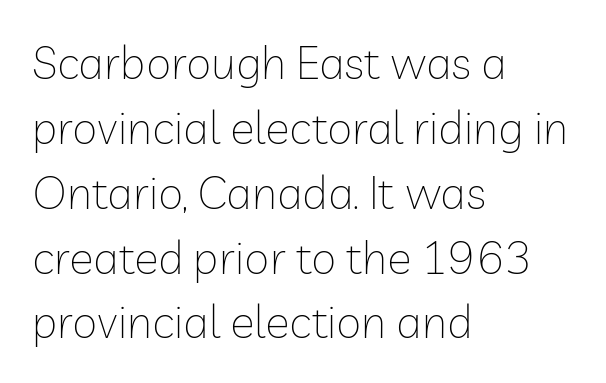
Q: Is the text bold? A: No.
Q: Is the text italic (slanted)? A: No, it is upright.
Q: Is the typeface a serif or a sans-serif typeface? A: Sans-serif.
Q: Is the text underlined? A: No.
Q: How is the paragraph aligned? A: Left-aligned.
Q: Is the spacing between letters normal or unusually wide? A: Normal.
Q: Is the spacing between lines tight, normal or loose? A: Normal.
Q: Width (condensed, normal, or wide)? A: Normal.
Q: Stroke contrast? A: Low.
Q: x-height? A: Medium.
Q: Monospaced? A: No.
